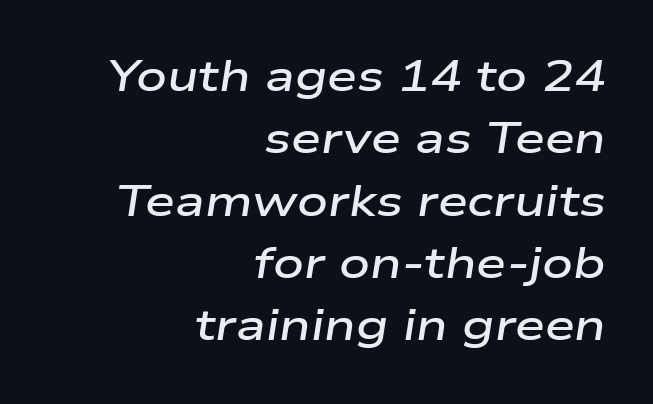
Q: Is the text bold? A: Semi-bold.
Q: Is the text italic (slanted)? A: Yes, it leans right by about 9 degrees.
Q: Is the text underlined? A: No.
Q: How is the paragraph aligned? A: Right-aligned.
Q: Is the spacing between letters normal or unusually wide? A: Normal.
Q: Is the spacing between lines tight, normal or loose? A: Normal.
Q: Width (condensed, normal, or wide)? A: Wide.
Q: Stroke contrast? A: Low.
Q: x-height? A: Medium.
Q: Monospaced? A: No.
